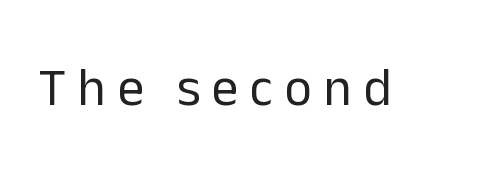
The image shows 53 px regular-weight sans-serif type, upright; set unusually wide letter spacing (+0.22 em), not underlined; low stroke contrast and a medium x-height.
